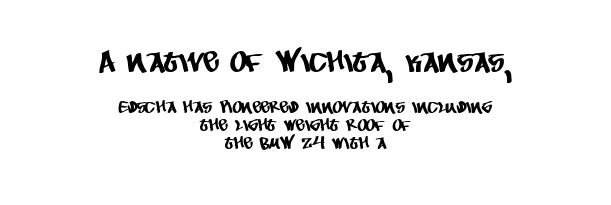
The image shows 29 px condensed sans-serif type; set centered, tight line spacing (1.04x), normal letter spacing, not underlined; the first (top) block is 1.71x larger; low stroke contrast and a large x-height.
